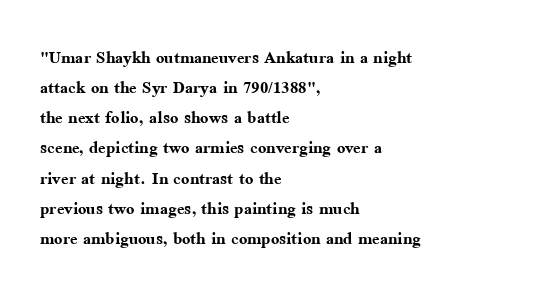
{"italic": "no", "bold": "yes", "underline": "no", "align": "left", "line_spacing": "normal", "line_spacing_ratio": 1.37, "letter_spacing": "normal", "letter_spacing_em": 0.0, "glyph_px": 22}
